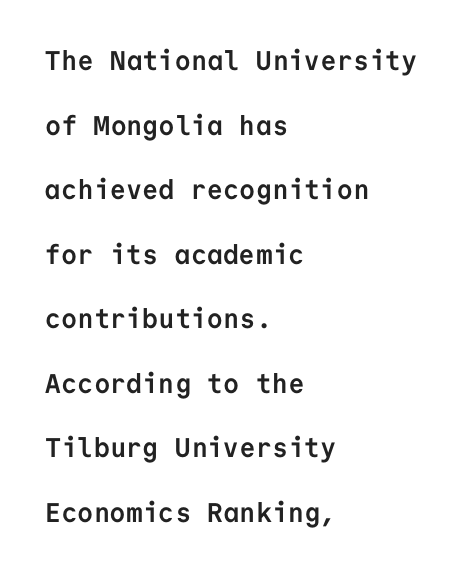
Q: Is the text bold? A: Yes.
Q: Is the text italic (slanted)? A: No, it is upright.
Q: Is the text underlined? A: No.
Q: How is the paragraph aligned? A: Left-aligned.
Q: Is the spacing between letters normal or unusually wide? A: Normal.
Q: Is the spacing between lines tight, normal or loose? A: Loose.
